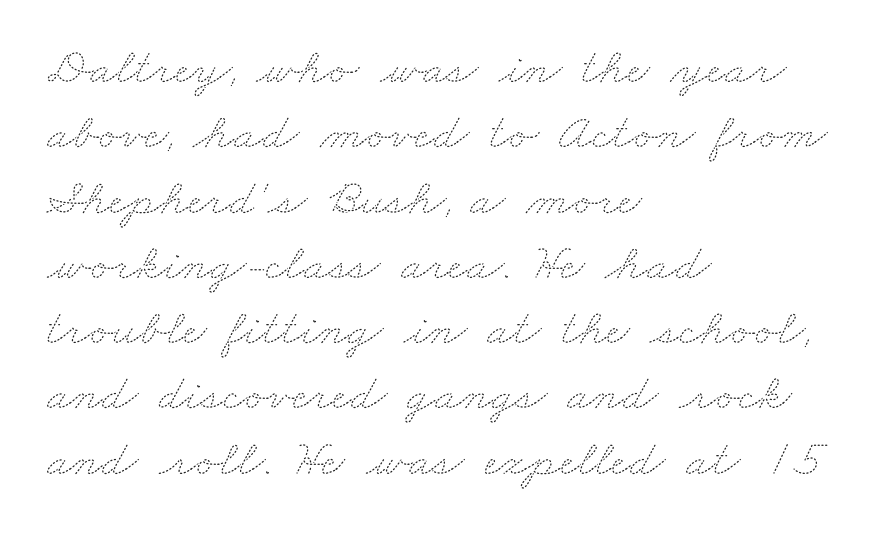
Each row of text sits above clean, open space. Successive baselines arrive at the customary interval. A student would call this left alignment; a typographer would say flush left, rag right. The rendering uses natural spacing where letterforms have individual widths. The face looks like a standard text weight, possibly lighter. Tracking value appears to be zero — textbook default spacing.
